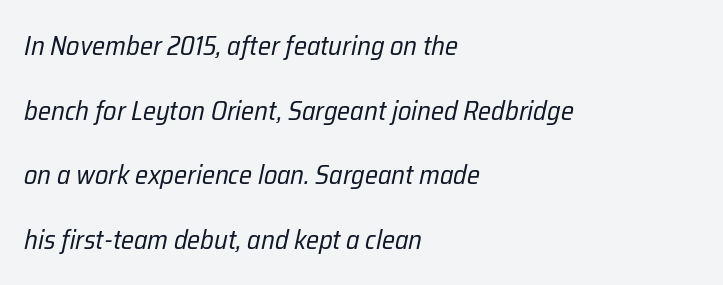
{"italic": "yes", "lean": "right", "slant_degrees": 12, "bold": "no", "underline": "no", "align": "left", "line_spacing": "loose", "line_spacing_ratio": 2.39, "letter_spacing": "normal", "letter_spacing_em": 0.0, "glyph_px": 27}
